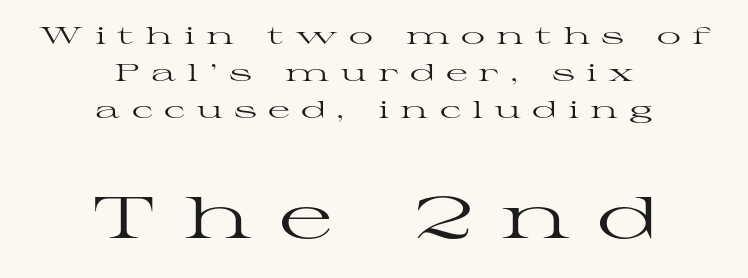
Q: Is the text bold? A: No.
Q: Is the text italic (slanted)? A: No, it is upright.
Q: Is the typeface a serif or a sans-serif typeface? A: Serif.
Q: Is the text underlined? A: No.
Q: How is the paragraph aligned? A: Centered.
Q: Is the spacing between letters normal or unusually wide? A: Unusually wide.
Q: Is the spacing between lines tight, normal or loose? A: Normal.
Q: Which block of text is set in a larger size, the first (top) or the second (bottom)? A: The second (bottom) one.
Q: Width (condensed, normal, or wide)? A: Wide.
Q: Stroke contrast? A: High.
Q: x-height? A: Medium.
Q: Monospaced? A: No.
